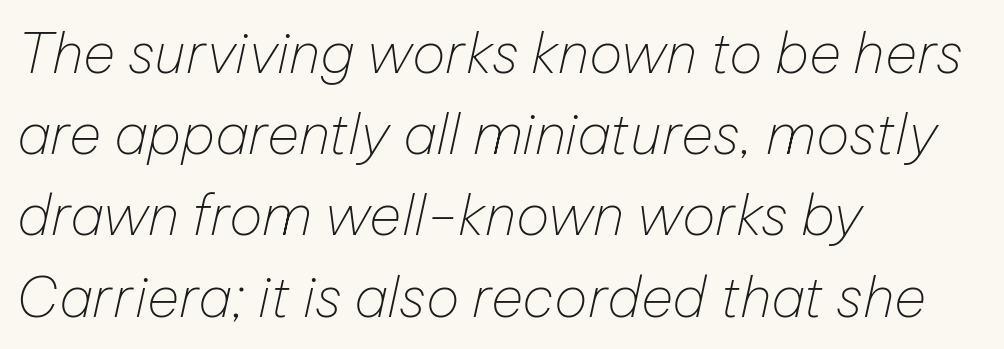
{"italic": "yes", "lean": "right", "slant_degrees": 12, "bold": "no", "weight": "thin", "width": "normal", "stroke_contrast": "low", "x_height": "medium", "monospaced": "no", "underline": "no", "align": "left", "line_spacing": "normal", "line_spacing_ratio": 1.45, "letter_spacing": "normal", "letter_spacing_em": 0.0, "glyph_px": 56}
